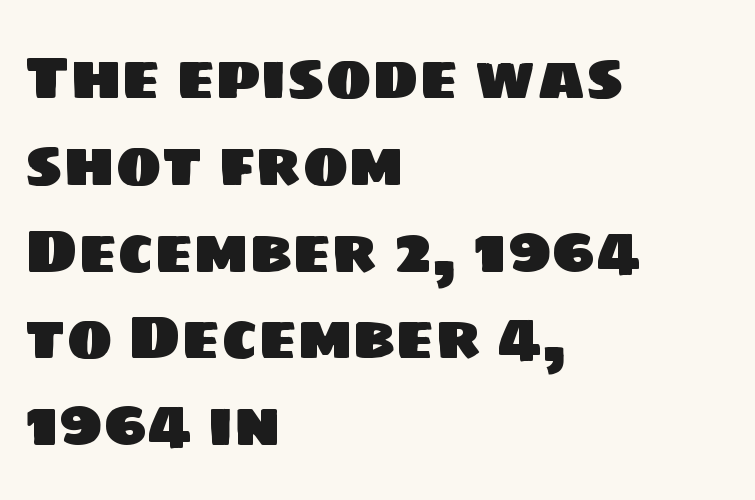
{"serif": "no", "width": "normal", "stroke_contrast": "low", "x_height": "large", "monospaced": "no", "underline": "no", "align": "left", "line_spacing": "normal", "line_spacing_ratio": 1.4, "letter_spacing": "normal", "letter_spacing_em": 0.0, "glyph_px": 62}
